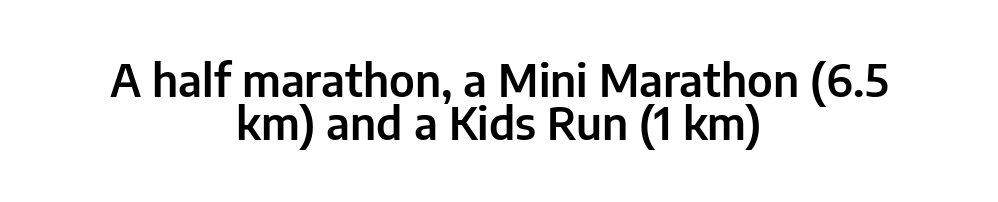
{"serif": "no", "italic": "no", "width": "normal", "stroke_contrast": "low", "x_height": "medium", "monospaced": "no", "underline": "no", "align": "center", "line_spacing": "tight", "line_spacing_ratio": 0.98, "letter_spacing": "normal", "letter_spacing_em": 0.0, "glyph_px": 44}
